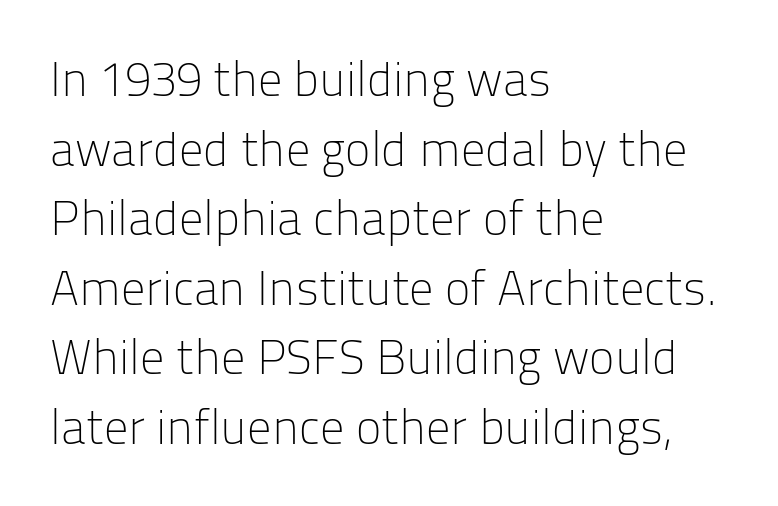
{"serif": "no", "italic": "no", "bold": "no", "weight": "light", "width": "normal", "stroke_contrast": "low", "x_height": "medium", "monospaced": "no", "underline": "no", "align": "left", "line_spacing": "normal", "line_spacing_ratio": 1.45, "letter_spacing": "normal", "letter_spacing_em": 0.0, "glyph_px": 48}
